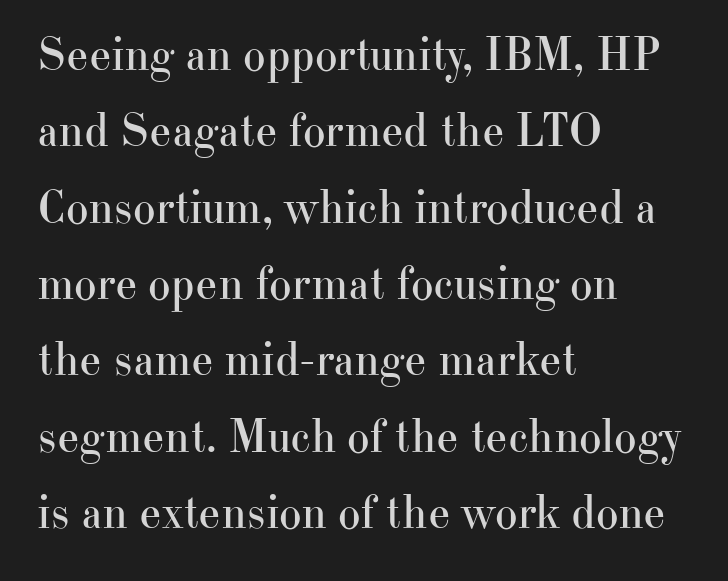
The image shows 48 px regular-weight serif type, upright; set left-aligned, normal line spacing (1.59x), normal letter spacing, not underlined; high stroke contrast and a small x-height.
